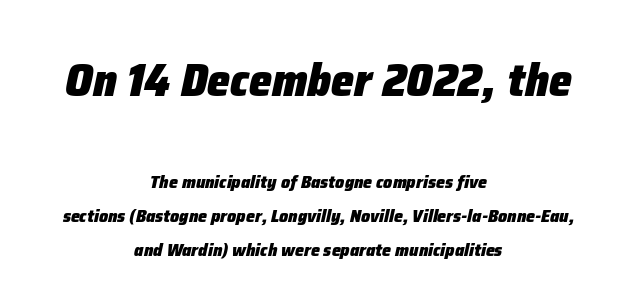
The image shows 46 px heavy type, italic (leaning right); set centered, line spacing 1.89x, normal letter spacing, not underlined; the first (top) block is 2.56x larger; low stroke contrast and a medium x-height.
